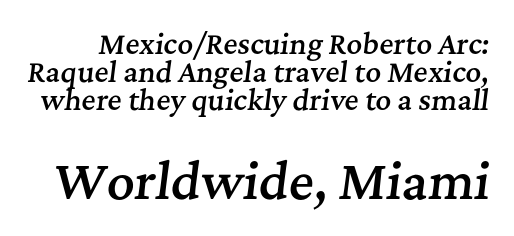
Q: Is the text bold? A: Semi-bold.
Q: Is the text italic (slanted)? A: Yes, it leans right by about 7 degrees.
Q: Is the typeface a serif or a sans-serif typeface? A: Serif.
Q: Is the text underlined? A: No.
Q: Is the spacing between letters normal or unusually wide? A: Normal.
Q: Is the spacing between lines tight, normal or loose? A: Tight.
Q: Which block of text is set in a larger size, the first (top) or the second (bottom)? A: The second (bottom) one.
Q: Width (condensed, normal, or wide)? A: Normal.
Q: Stroke contrast? A: Medium.
Q: x-height? A: Medium.
Q: Monospaced? A: No.
